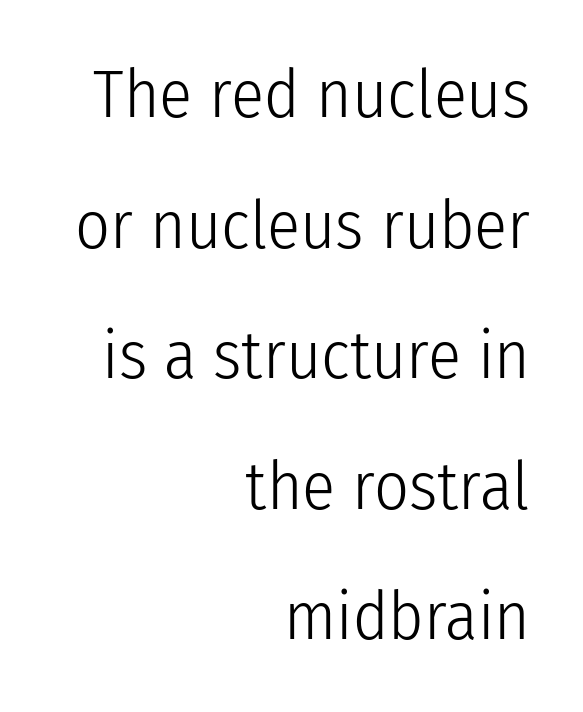
The image shows 68 px light, condensed sans-serif type, upright; set right-aligned, loose line spacing (1.92x), normal letter spacing, not underlined; low stroke contrast and a medium x-height.
